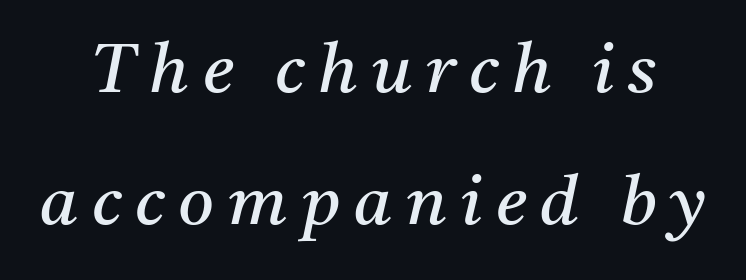
The image shows 69 px regular-weight serif type, italic (leaning right); set loose line spacing (1.91x), unusually wide letter spacing (+0.2 em), not underlined; medium stroke contrast and a medium x-height.
